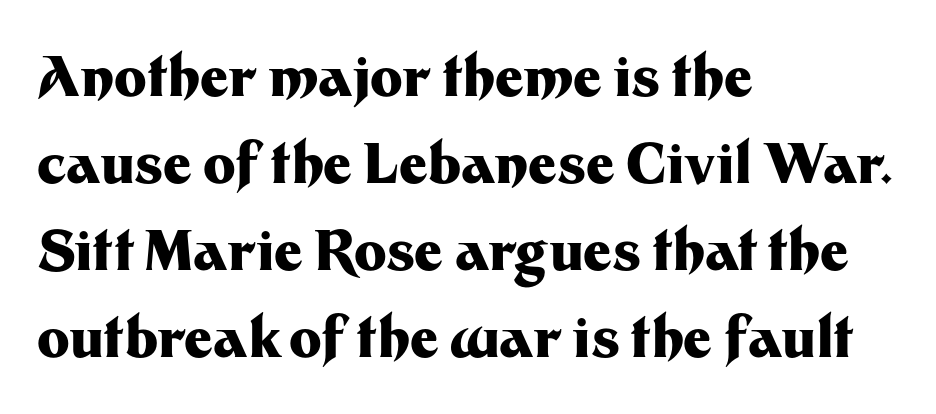
Q: Is the text bold? A: Yes.
Q: Is the text italic (slanted)? A: No, it is upright.
Q: Is the typeface a serif or a sans-serif typeface? A: Sans-serif.
Q: Is the text underlined? A: No.
Q: How is the paragraph aligned? A: Left-aligned.
Q: Is the spacing between letters normal or unusually wide? A: Normal.
Q: Is the spacing between lines tight, normal or loose? A: Normal.
Q: Width (condensed, normal, or wide)? A: Normal.
Q: Stroke contrast? A: Medium.
Q: x-height? A: Medium.
Q: Monospaced? A: No.
